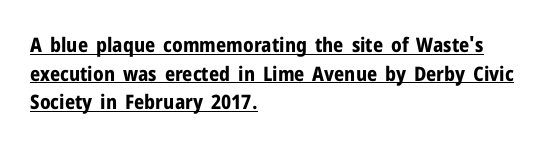
The image shows 20 px bold type, upright; set left-aligned, normal line spacing (1.43x), normal letter spacing, underlined.
